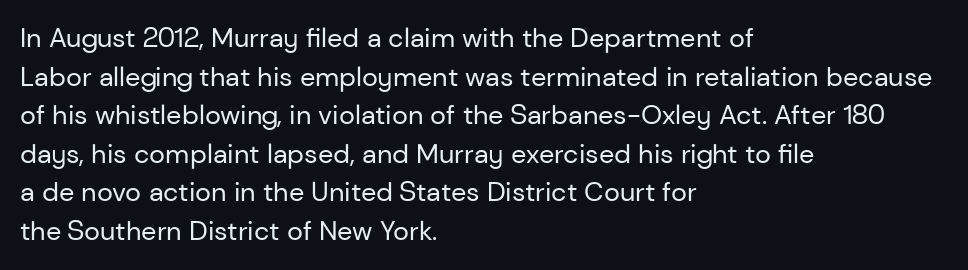
{"italic": "no", "bold": "no", "underline": "no", "align": "left", "line_spacing": "normal", "line_spacing_ratio": 1.43, "letter_spacing": "normal", "letter_spacing_em": 0.0, "glyph_px": 27}
